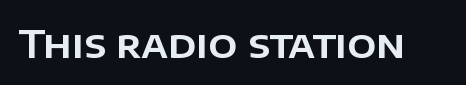
{"serif": "no", "italic": "no", "width": "normal", "stroke_contrast": "low", "x_height": "large", "monospaced": "no", "underline": "no", "letter_spacing": "normal", "letter_spacing_em": 0.0, "glyph_px": 38}
